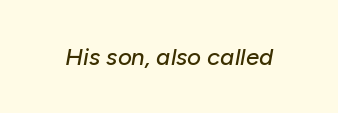
{"italic": "yes", "lean": "right", "slant_degrees": 10, "underline": "no", "letter_spacing": "normal", "letter_spacing_em": 0.0, "glyph_px": 24}
